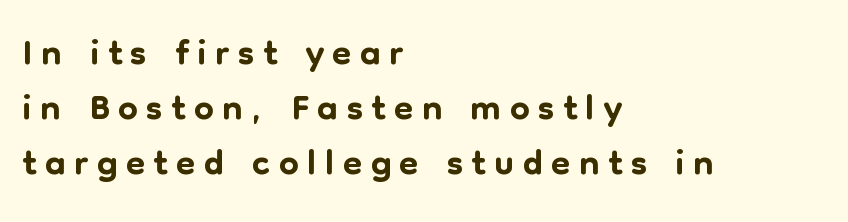
{"serif": "no", "italic": "no", "width": "normal", "stroke_contrast": "low", "x_height": "medium", "monospaced": "no", "underline": "no", "align": "left", "line_spacing": "tight", "line_spacing_ratio": 0.98, "glyph_px": 56}
